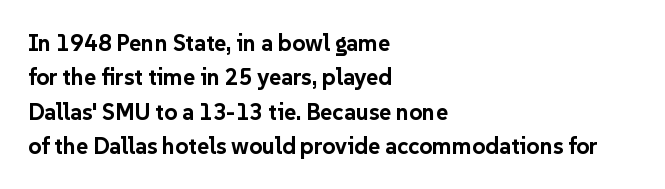
The image shows 23 px bold type, upright; set left-aligned, normal line spacing (1.49x), normal letter spacing, not underlined.
